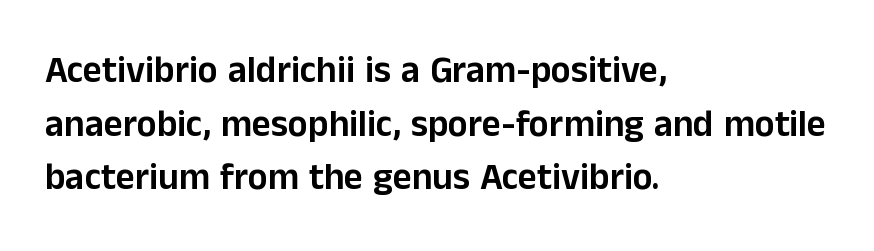
Honestly, the row spacing looks completely unremarkable. These lines are rendered in a variable-pitch font. Nope, not italic — everything's standing straight. Caption: standard tracking, unaltered. Compared with a centered layout, this one pins lines to the left instead. The glyphs in this specimen are sans serif.
